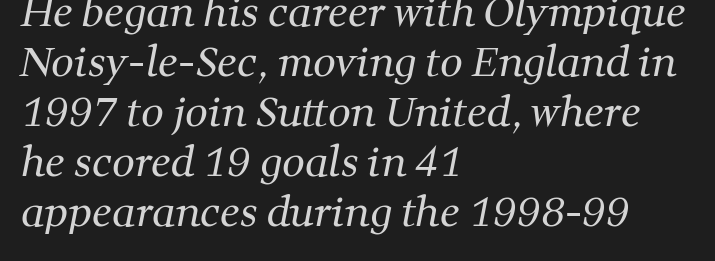
{"serif": "yes", "bold": "no", "weight": "regular", "width": "normal", "stroke_contrast": "medium", "x_height": "medium", "monospaced": "no", "underline": "no", "align": "left", "line_spacing": "normal", "line_spacing_ratio": 1.25, "letter_spacing": "normal", "letter_spacing_em": 0.0, "glyph_px": 40}
